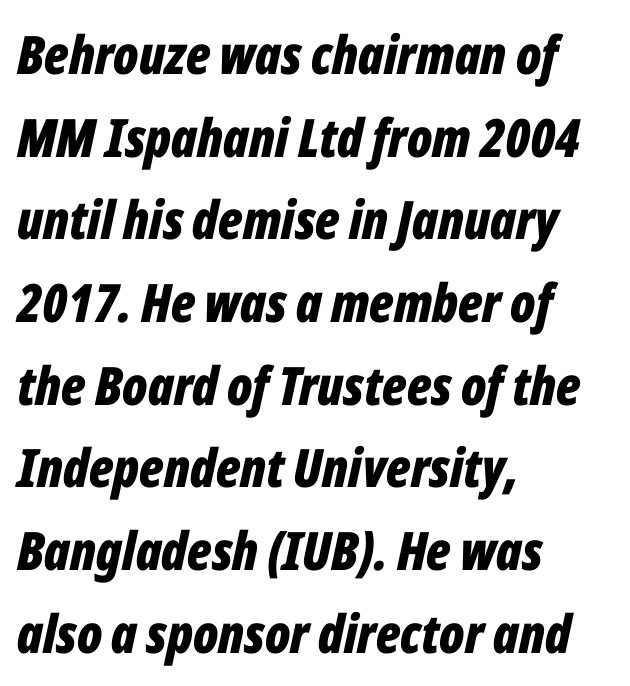
The image shows 53 px bold, condensed type, italic (leaning right); set left-aligned, normal line spacing (1.56x), normal letter spacing, not underlined; low stroke contrast and a medium x-height.
